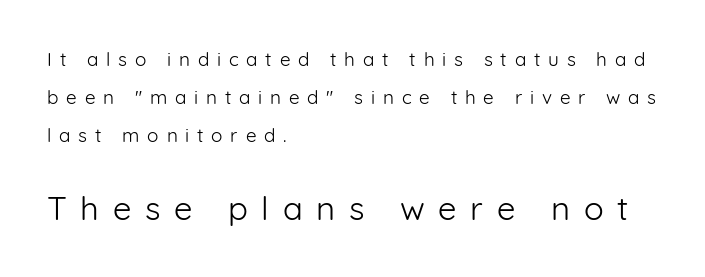
Glyph-to-glyph distance is far greater than everyday printed text. The letters carry no serifs — their stems end cleanly without finishing strokes. Only glyphs here, with clear space below each row. In this sample the second text group is rendered at the bigger scale. This sample is left-justified, so line endings fall wherever the words run out.
